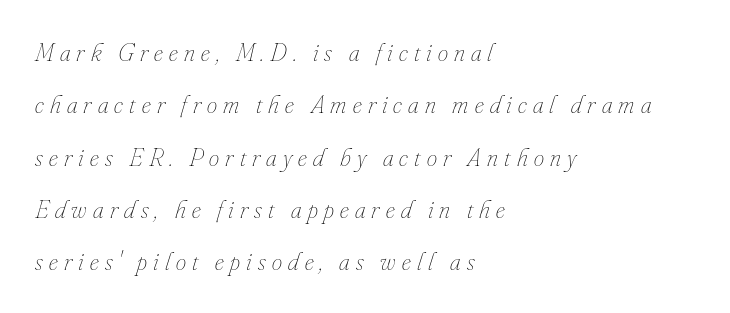
{"italic": "yes", "lean": "right", "slant_degrees": 16, "bold": "no", "underline": "no", "align": "left", "line_spacing": "loose", "line_spacing_ratio": 2.01, "letter_spacing": "wide", "letter_spacing_em": 0.24, "glyph_px": 26}
